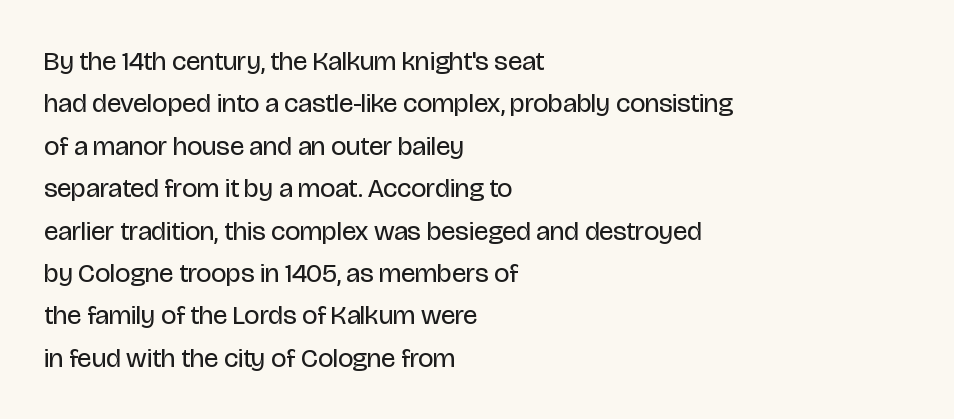
Characters follow at the spacing the type designer built in. Where is the straight margin? On the left. Weight: regular or lighter. Check the space under the baseline: it is left empty. Each new line begins a customary step beneath the previous one.
